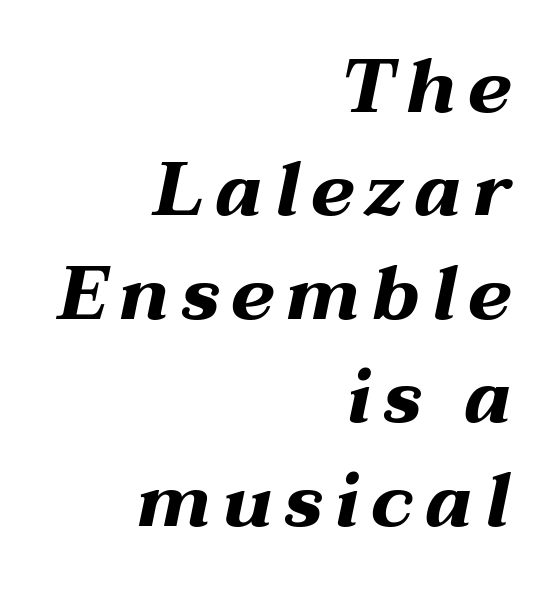
{"italic": "yes", "lean": "right", "slant_degrees": 12, "bold": "yes", "weight": "bold", "width": "wide", "stroke_contrast": "medium", "x_height": "medium", "monospaced": "no", "underline": "no", "align": "right", "line_spacing": "normal", "line_spacing_ratio": 1.38, "glyph_px": 75}
